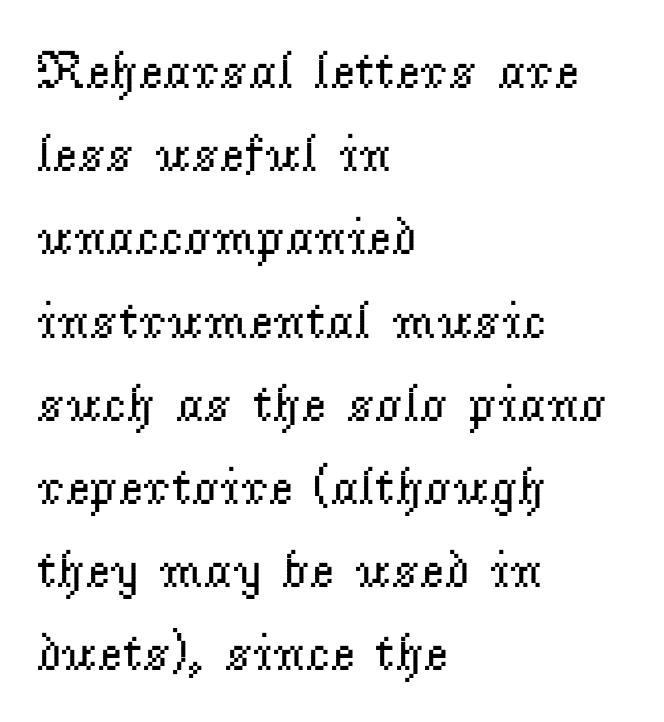
The image shows 53 px regular-weight serif type, upright; set left-aligned, normal line spacing (1.57x), normal letter spacing, not underlined; low stroke contrast and a small x-height.
